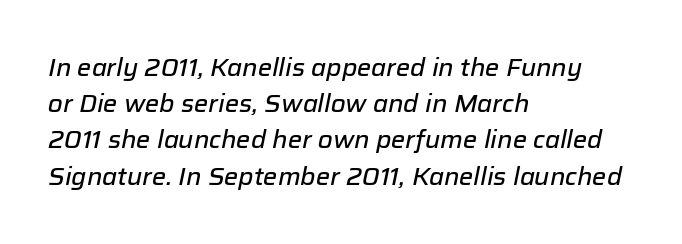
{"italic": "yes", "lean": "right", "slant_degrees": 12, "underline": "no", "align": "left", "line_spacing": "normal", "line_spacing_ratio": 1.51, "letter_spacing": "normal", "letter_spacing_em": 0.0, "glyph_px": 24}
